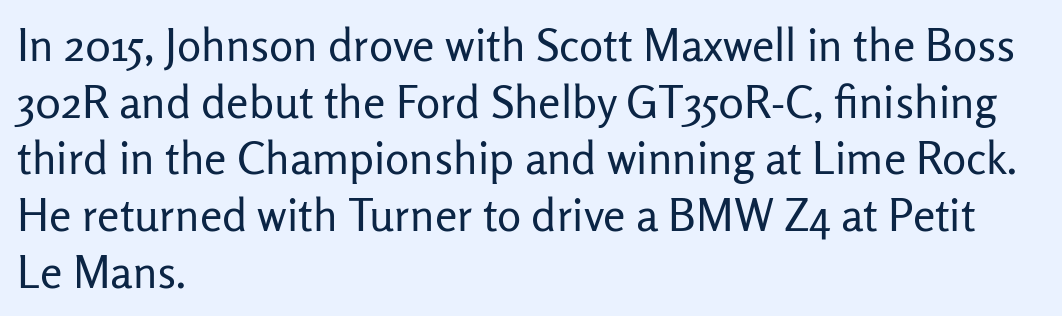
A typesetter would call this zero additional tracking. The rag falls on the right side of this text block. The typesetting does not lean heavy: it is not bold. Has an underline been added? It has not.
